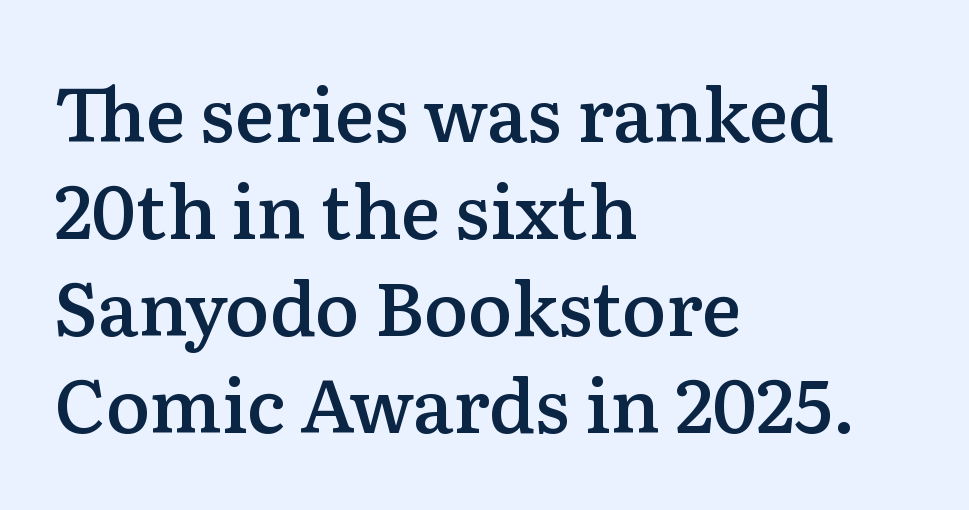
{"serif": "yes", "italic": "no", "bold": "semi", "weight": "semibold", "width": "normal", "stroke_contrast": "low", "x_height": "medium", "monospaced": "no", "underline": "no", "align": "left", "line_spacing": "normal", "line_spacing_ratio": 1.31, "letter_spacing": "normal", "letter_spacing_em": 0.0, "glyph_px": 74}
